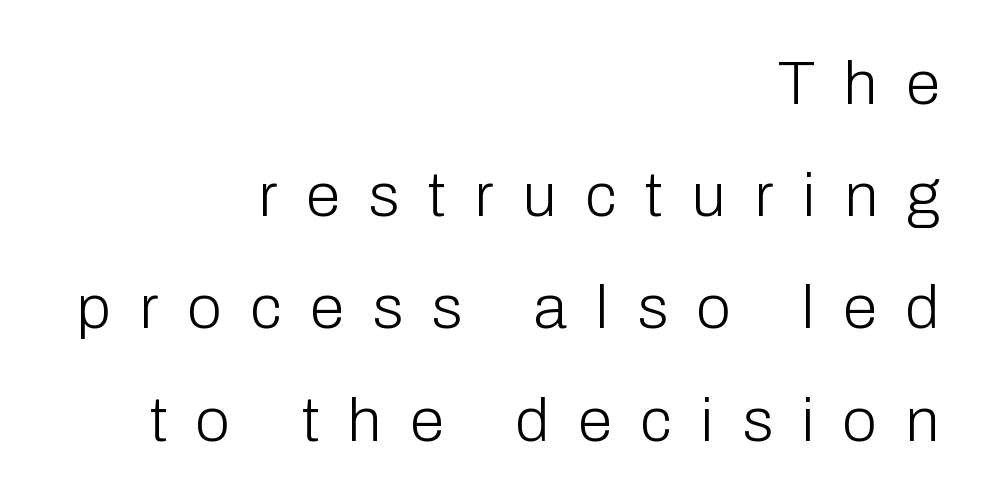
{"serif": "no", "italic": "no", "bold": "no", "weight": "light", "width": "normal", "stroke_contrast": "low", "x_height": "medium", "monospaced": "no", "underline": "no", "align": "right", "line_spacing_ratio": 1.81, "letter_spacing": "wide", "letter_spacing_em": 0.47, "glyph_px": 62}
